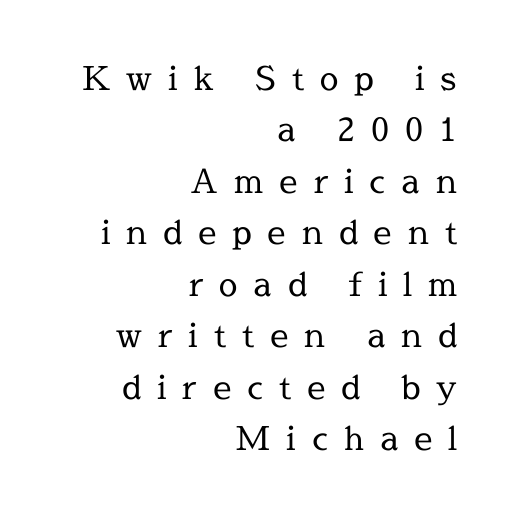
Does the type have serifs? Yes, each stem ends in a small foot. A typesetter would call this leading conventional body-copy spacing. Short and long lines alike share a common ending point at right. Characters follow at a spacing far wider than the type designer built in. The space directly below the letters is spotless.
